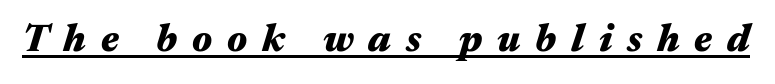
{"italic": "yes", "lean": "right", "slant_degrees": 17, "bold": "yes", "weight": "heavy", "width": "wide", "stroke_contrast": "medium", "x_height": "medium", "monospaced": "no", "underline": "yes", "letter_spacing": "wide", "letter_spacing_em": 0.38, "glyph_px": 39}
